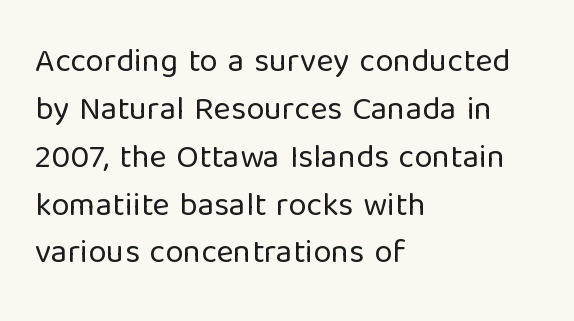
{"serif": "no", "italic": "no", "bold": "no", "weight": "regular", "width": "normal", "stroke_contrast": "low", "x_height": "medium", "monospaced": "no", "underline": "no", "align": "left", "line_spacing": "normal", "line_spacing_ratio": 1.45, "letter_spacing": "normal", "letter_spacing_em": 0.0, "glyph_px": 33}
